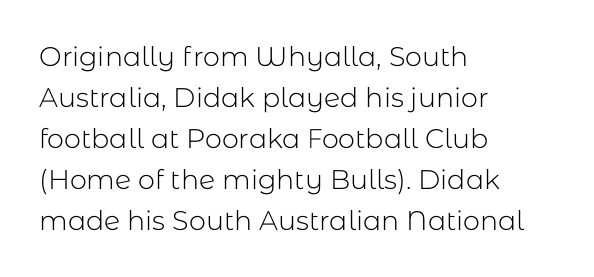
{"italic": "no", "bold": "no", "underline": "no", "align": "left", "line_spacing": "normal", "line_spacing_ratio": 1.52, "letter_spacing": "normal", "letter_spacing_em": 0.0, "glyph_px": 27}
